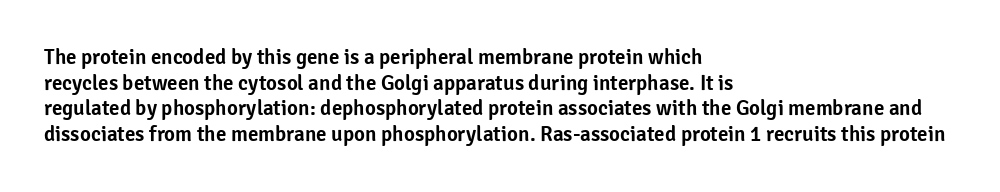
Line beginnings align vertically; line endings do not. Posture: vertical. A typesetter would call this zero additional tracking. The baseline area is clear.
